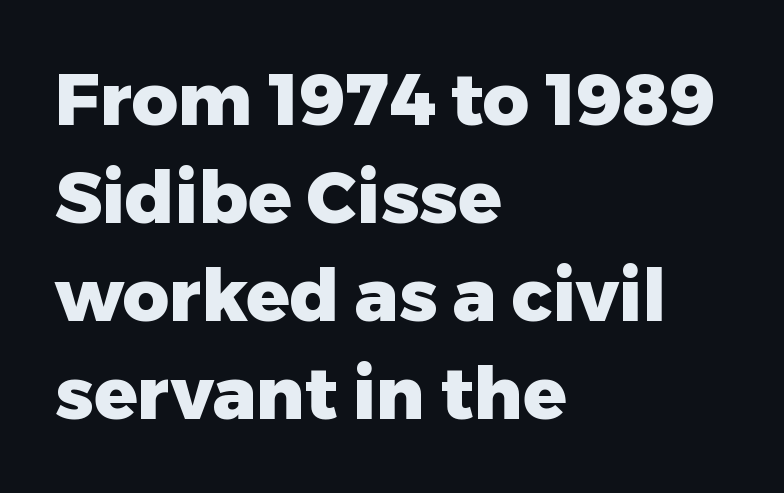
Q: Is the text bold? A: Yes.
Q: Is the text italic (slanted)? A: No, it is upright.
Q: Is the typeface a serif or a sans-serif typeface? A: Sans-serif.
Q: Is the text underlined? A: No.
Q: How is the paragraph aligned? A: Left-aligned.
Q: Is the spacing between letters normal or unusually wide? A: Normal.
Q: Is the spacing between lines tight, normal or loose? A: Normal.
Q: Width (condensed, normal, or wide)? A: Normal.
Q: Stroke contrast? A: Low.
Q: x-height? A: Medium.
Q: Monospaced? A: No.
